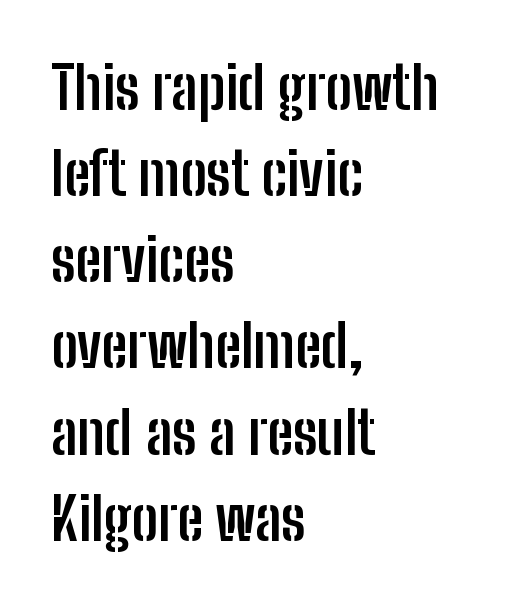
Q: Is the text bold? A: Yes.
Q: Is the text italic (slanted)? A: No, it is upright.
Q: Is the typeface a serif or a sans-serif typeface? A: Sans-serif.
Q: Is the text underlined? A: No.
Q: How is the paragraph aligned? A: Left-aligned.
Q: Is the spacing between letters normal or unusually wide? A: Normal.
Q: Is the spacing between lines tight, normal or loose? A: Normal.
Q: Width (condensed, normal, or wide)? A: Condensed.
Q: Stroke contrast? A: Low.
Q: x-height? A: Medium.
Q: Monospaced? A: No.
